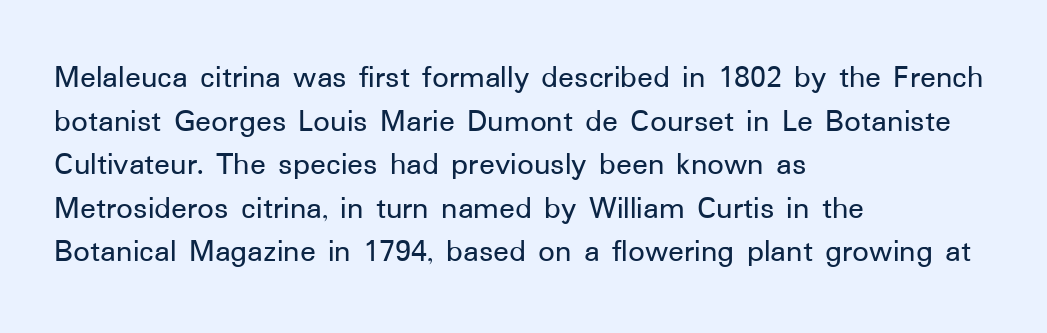
The passage shown is typed in a proportional face where columns would drift. Evenly set lines give the paragraph a standard silhouette. Where is the straight margin? On the left. This rendering features lettering with no underline. Posture: straight, roman, zero tilt.
